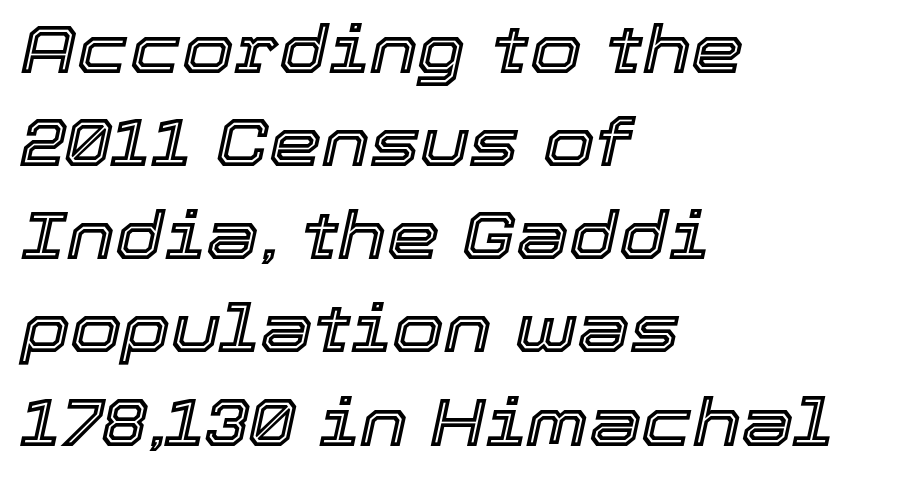
Q: Is the text italic (slanted)? A: Yes, it leans right by about 12 degrees.
Q: Is the text underlined? A: No.
Q: How is the paragraph aligned? A: Left-aligned.
Q: Is the spacing between letters normal or unusually wide? A: Normal.
Q: Is the spacing between lines tight, normal or loose? A: Normal.
Q: Width (condensed, normal, or wide)? A: Normal.
Q: x-height? A: Medium.
Q: Monospaced? A: No.
